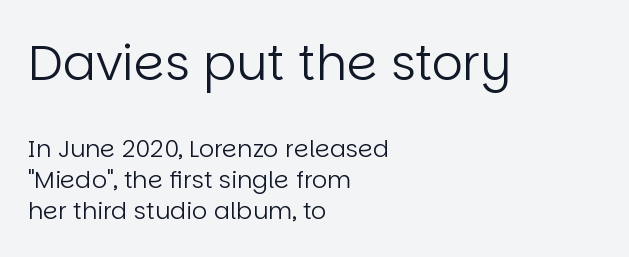
The image shows 49 px regular-weight sans-serif type, upright; set left-aligned, normal line spacing (1.3x), normal letter spacing, not underlined; the first (top) block is 2.04x larger; low stroke contrast and a large x-height.
